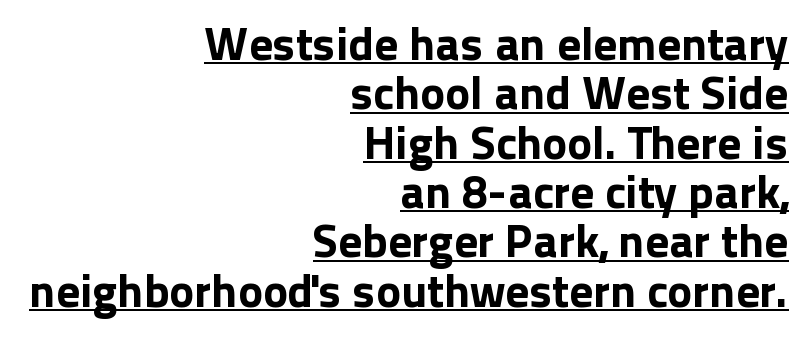
Q: Is the text italic (slanted)? A: No, it is upright.
Q: Is the typeface a serif or a sans-serif typeface? A: Sans-serif.
Q: Is the text underlined? A: Yes.
Q: How is the paragraph aligned? A: Right-aligned.
Q: Is the spacing between letters normal or unusually wide? A: Normal.
Q: Is the spacing between lines tight, normal or loose? A: Tight.
Q: Width (condensed, normal, or wide)? A: Normal.
Q: Stroke contrast? A: Low.
Q: x-height? A: Medium.
Q: Monospaced? A: No.
